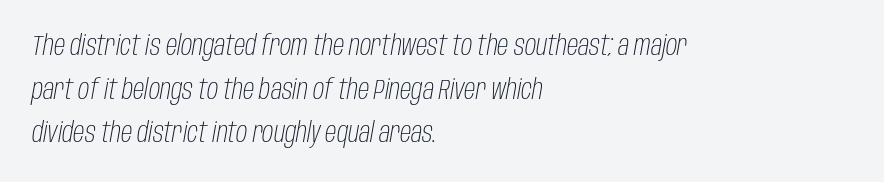
Stroke thickness stays within the range of a standard reading face or lighter. A normal amount of white space separates one row of letters from the next. Clear beneath every line of the passage. This sample has the flowing, uneven cadence of proportional lettering.
